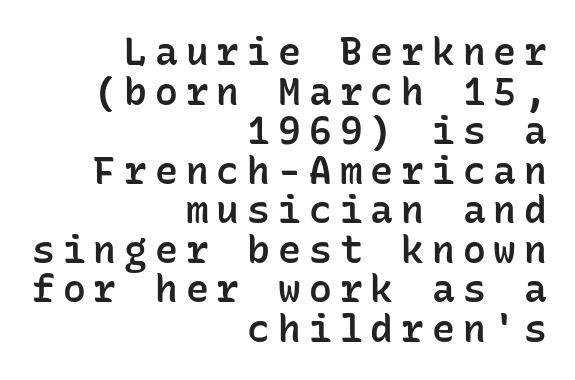
Q: Is the text bold? A: Semi-bold.
Q: Is the text italic (slanted)? A: No, it is upright.
Q: Is the typeface a serif or a sans-serif typeface? A: Sans-serif.
Q: Is the text underlined? A: No.
Q: How is the paragraph aligned? A: Right-aligned.
Q: Is the spacing between letters normal or unusually wide? A: Unusually wide.
Q: Is the spacing between lines tight, normal or loose? A: Tight.
Q: Width (condensed, normal, or wide)? A: Normal.
Q: Stroke contrast? A: Low.
Q: x-height? A: Medium.
Q: Monospaced? A: Yes.
